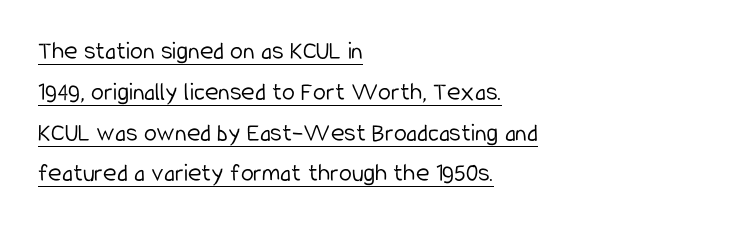
Q: Is the text bold? A: No.
Q: Is the text italic (slanted)? A: No, it is upright.
Q: Is the text underlined? A: Yes.
Q: How is the paragraph aligned? A: Left-aligned.
Q: Is the spacing between letters normal or unusually wide? A: Normal.
Q: Is the spacing between lines tight, normal or loose? A: Normal.
